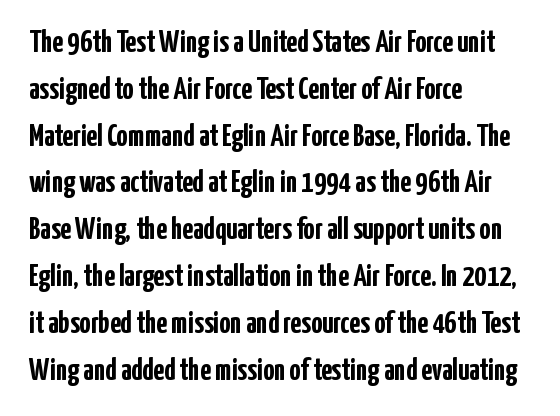
The image shows 31 px semibold, condensed sans-serif type, upright; set left-aligned, normal line spacing (1.51x), normal letter spacing, not underlined; low stroke contrast and a medium x-height.
